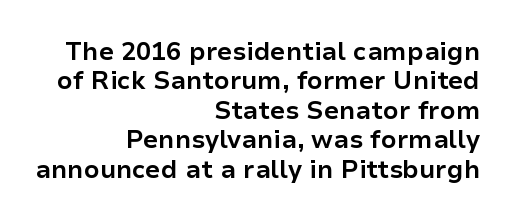
Q: Is the text bold? A: Yes.
Q: Is the text italic (slanted)? A: No, it is upright.
Q: Is the text underlined? A: No.
Q: How is the paragraph aligned? A: Right-aligned.
Q: Is the spacing between letters normal or unusually wide? A: Normal.
